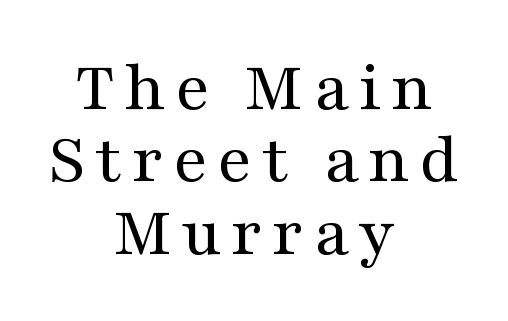
Vertical stems look standard width or narrower in stroke. Every character sits straight up, as roman type does. Descenders are the only things crossing below the line. Honestly, the rows look squashed on top of each other.
